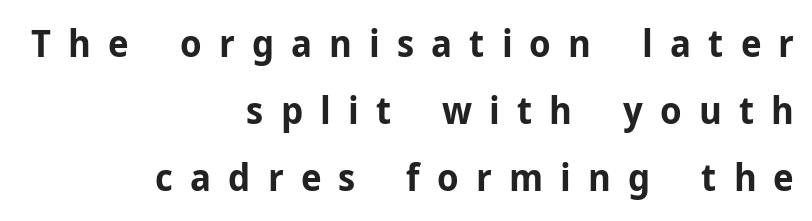
{"serif": "no", "italic": "no", "bold": "yes", "weight": "bold", "width": "normal", "stroke_contrast": "low", "x_height": "medium", "monospaced": "no", "underline": "no", "align": "right", "line_spacing_ratio": 1.76, "letter_spacing": "wide", "letter_spacing_em": 0.45, "glyph_px": 38}
